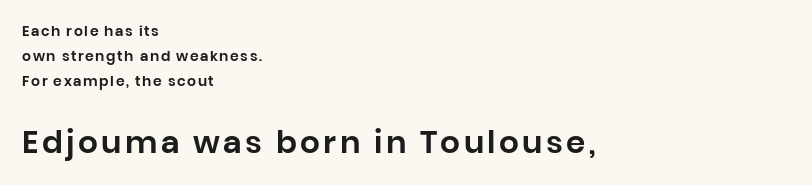
The letters stand straight up with perfectly vertical stems. In CSS terms this would be text-align: left. Letters rest on an invisible, unmarked baseline. The rendering uses natural spacing where letterforms have individual widths. Type style note: lacks serifs. The more generous point size was reserved for the lower chunk.
